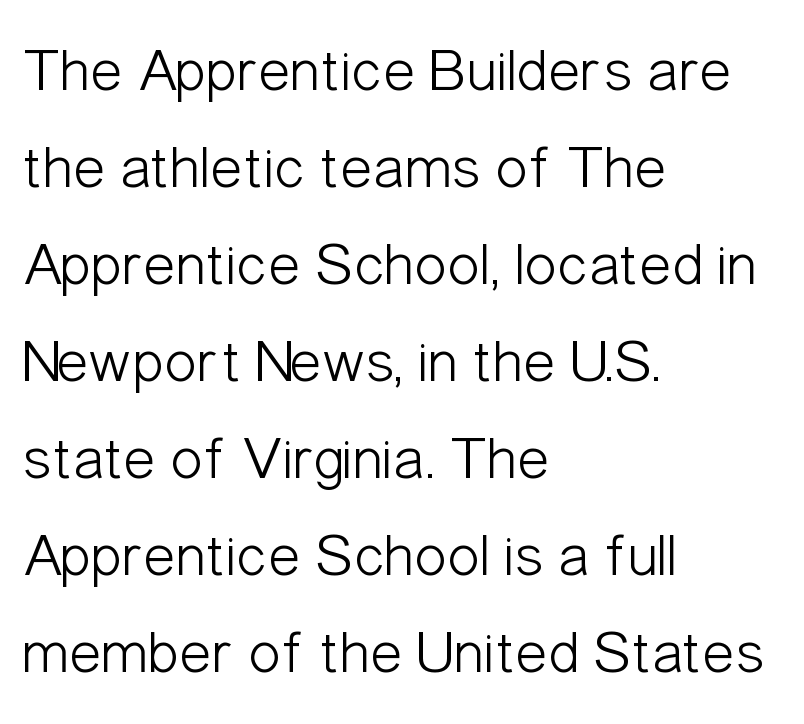
The passage shown is not underscored anywhere. The rendering anchors every line to the left-hand side. Does the lettering tilt? It doesn't — this is upright. Here the glyphs are tracked normally, forming tight word shapes. Grotesque or geometric, the face here clearly has no serifs. The line-height multiplier appears to be the usual default.
